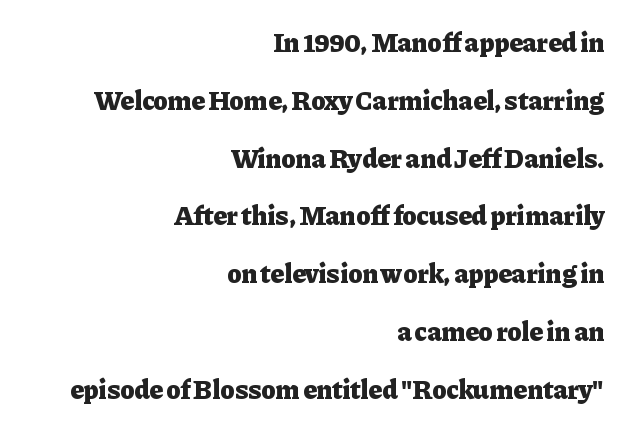
The image shows 27 px bold type, upright; set right-aligned, loose line spacing (2.14x), normal letter spacing, not underlined.
